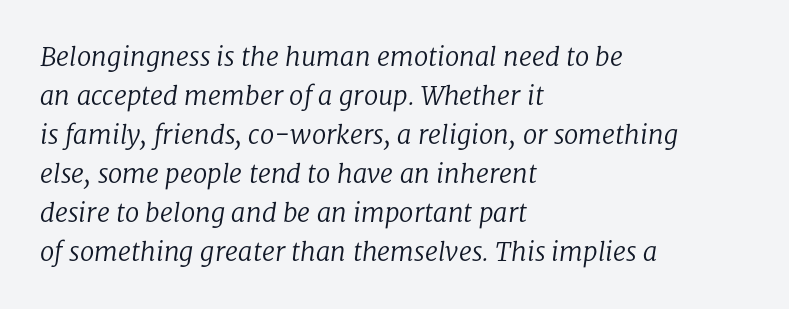
Q: Is the text bold? A: No.
Q: Is the text italic (slanted)? A: Yes, it leans right by about 8 degrees.
Q: Is the text underlined? A: No.
Q: How is the paragraph aligned? A: Left-aligned.
Q: Is the spacing between letters normal or unusually wide? A: Normal.
Q: Is the spacing between lines tight, normal or loose? A: Normal.
